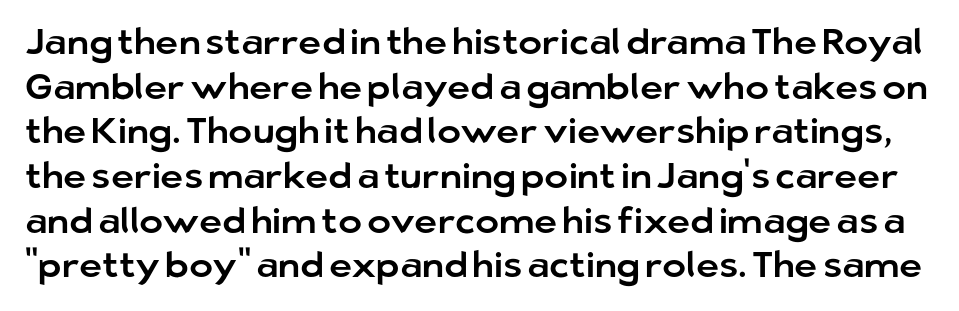
The letters sit at their default tracking, neither squeezed nor spread. No feet cap the strokes, marking this as sans-serif type. The words here are not underlined. The letters advance in unequal steps, a hallmark of proportional type.
